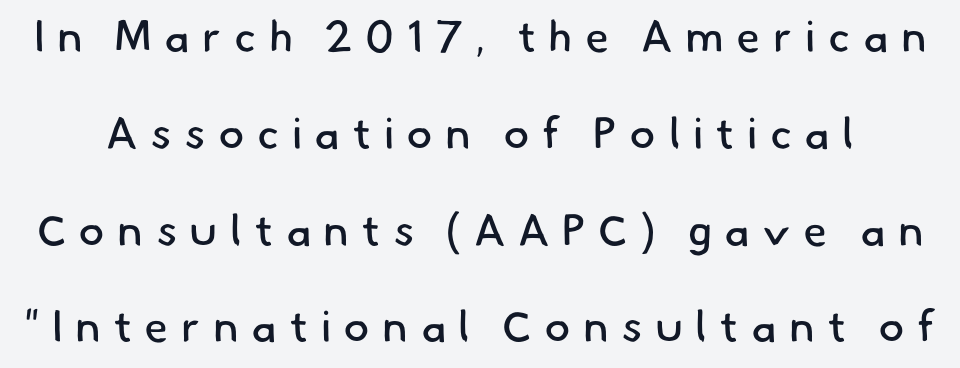
The image shows 44 px regular-weight sans-serif type; set loose line spacing (2.2x), unusually wide letter spacing (+0.28 em), not underlined; low stroke contrast and a small x-height.
